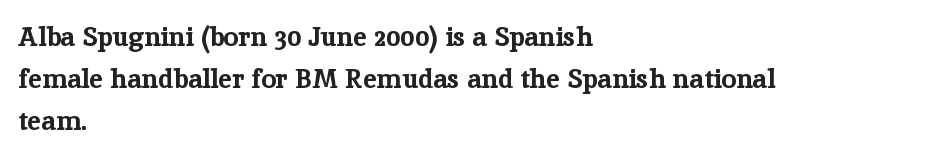
The face used here has the dense, thick strokes of a bold. Students, observe: this is what conventionally led text looks like. Notice how the stems are strictly vertical — no italics here. The setting favours the left margin, as ordinary paragraphs usually do.
